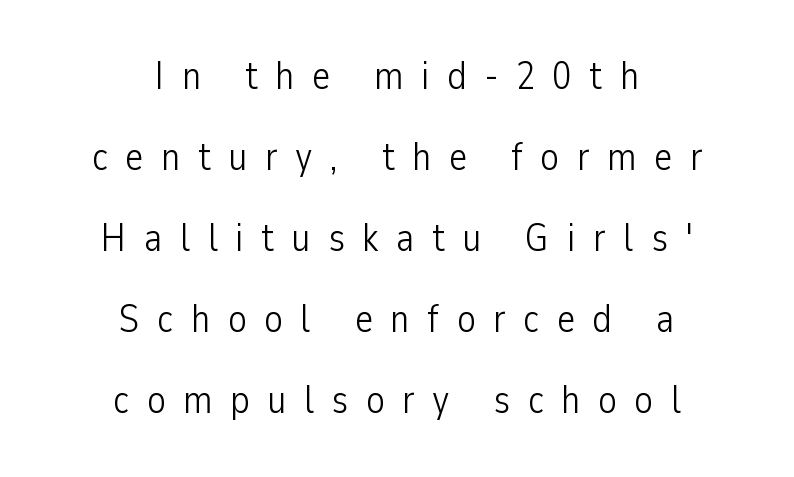
Rendered with straight, roman letterforms. These lines are rendered in a variable-pitch font. A light-to-regular cut is what we see here. Any mark beneath the type? The region is blank.
